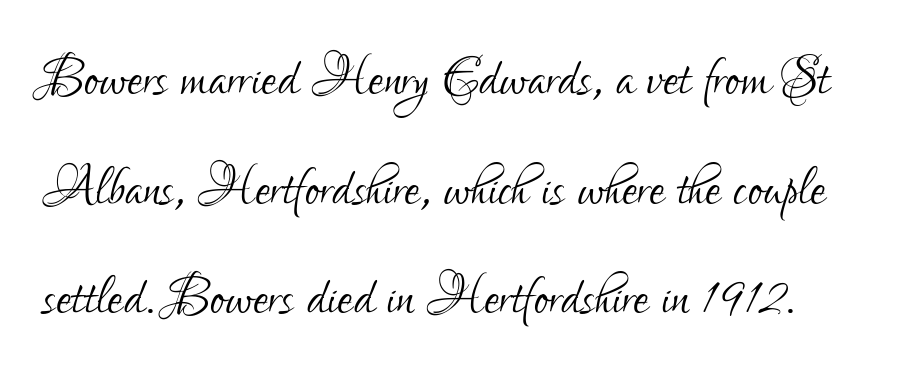
Note the varied advance widths — an 'i' is clearly narrower than an 'm'. This rendering employs a face without finishing strokes, i.e., a sans-serif. Horizontal bands of white between lines are of average thickness. The passage shown is not bold in any degree. Spacing between characters is what you'd get straight out of the box.
